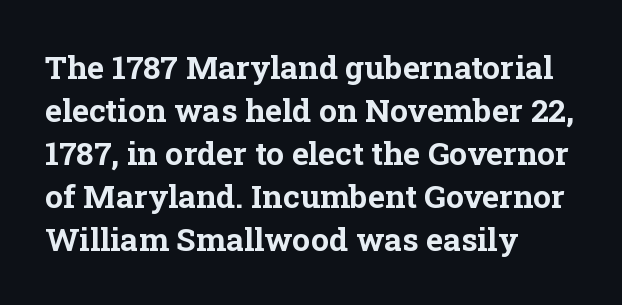
The image shows 32 px bold serif type, upright; set left-aligned, normal line spacing (1.34x), normal letter spacing, not underlined; low stroke contrast and a medium x-height.
